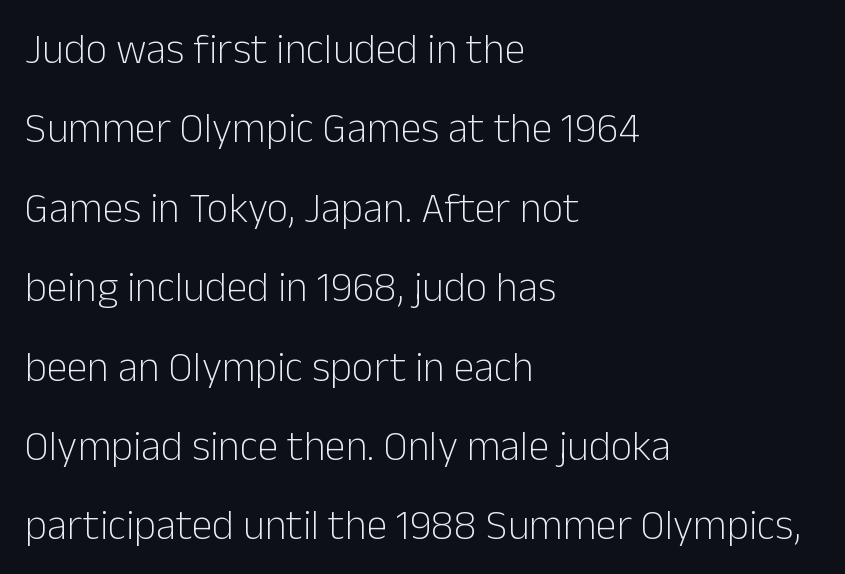
This sample uses an upright cut, with every glyph sitting square on the baseline. Serif or sans? Sans — the stroke terminals are bare. The passage shown is typed in a proportional face where columns would drift. Underline: absent.
